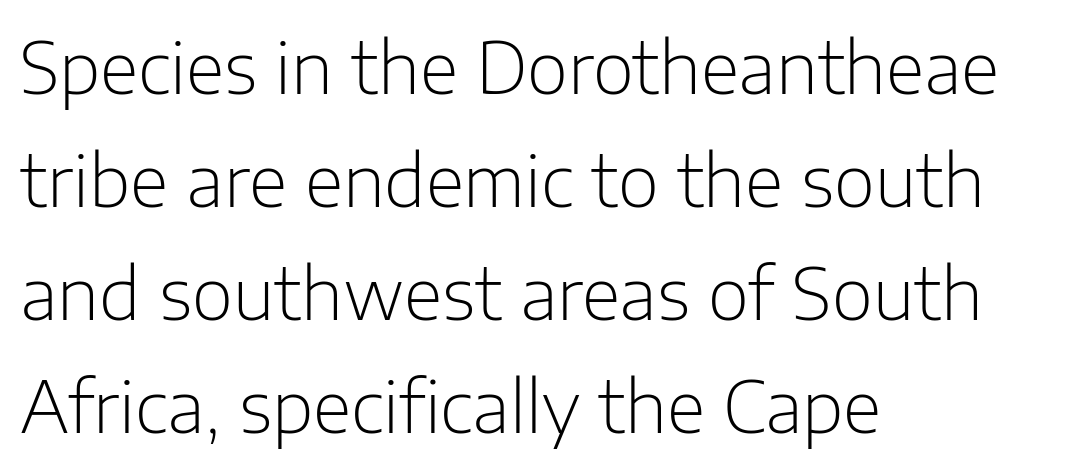
The image shows 71 px light sans-serif type, upright; set left-aligned, normal line spacing (1.59x), normal letter spacing, not underlined; low stroke contrast and a medium x-height.
